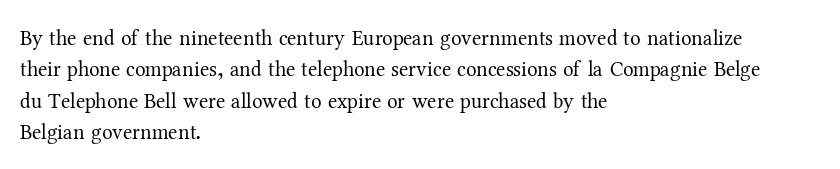
The image shows 21 px text type, upright; set left-aligned, normal line spacing (1.49x), normal letter spacing, not underlined.
